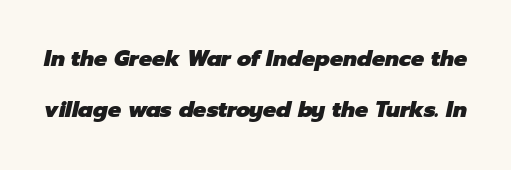
{"italic": "yes", "lean": "right", "slant_degrees": 12, "bold": "yes", "underline": "no", "line_spacing": "loose", "line_spacing_ratio": 2.34, "letter_spacing": "normal", "letter_spacing_em": 0.0, "glyph_px": 22}
